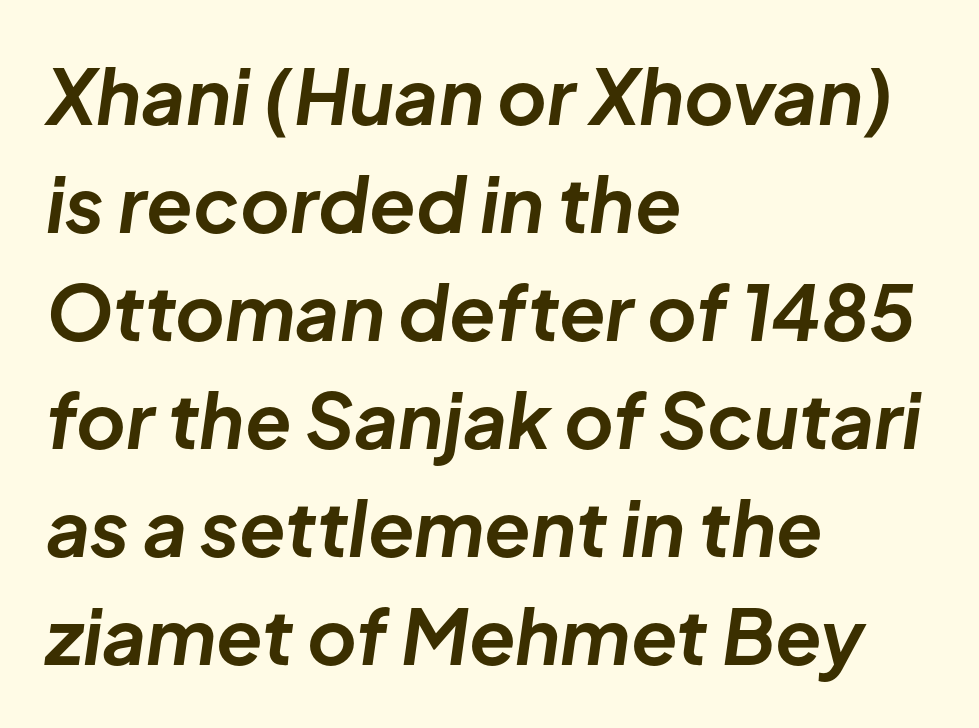
{"italic": "yes", "lean": "right", "slant_degrees": 8, "bold": "yes", "weight": "bold", "width": "normal", "stroke_contrast": "low", "x_height": "medium", "monospaced": "no", "underline": "no", "align": "left", "line_spacing": "normal", "line_spacing_ratio": 1.42, "letter_spacing": "normal", "letter_spacing_em": 0.0, "glyph_px": 76}
